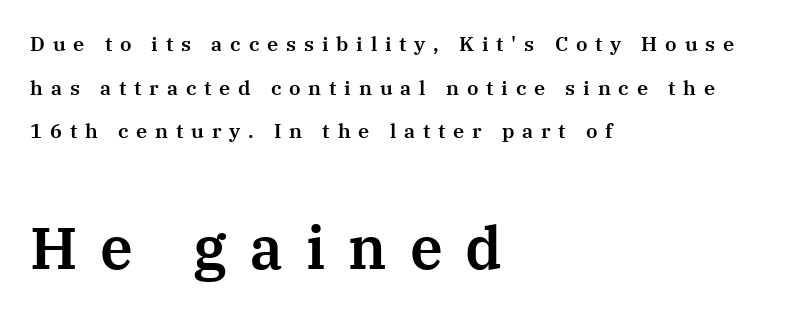
Q: Is the text italic (slanted)? A: No, it is upright.
Q: Is the typeface a serif or a sans-serif typeface? A: Serif.
Q: Is the text underlined? A: No.
Q: How is the paragraph aligned? A: Left-aligned.
Q: Is the spacing between letters normal or unusually wide? A: Unusually wide.
Q: Is the spacing between lines tight, normal or loose? A: Loose.
Q: Which block of text is set in a larger size, the first (top) or the second (bottom)? A: The second (bottom) one.
Q: Width (condensed, normal, or wide)? A: Normal.
Q: Stroke contrast? A: Medium.
Q: x-height? A: Medium.
Q: Monospaced? A: No.
